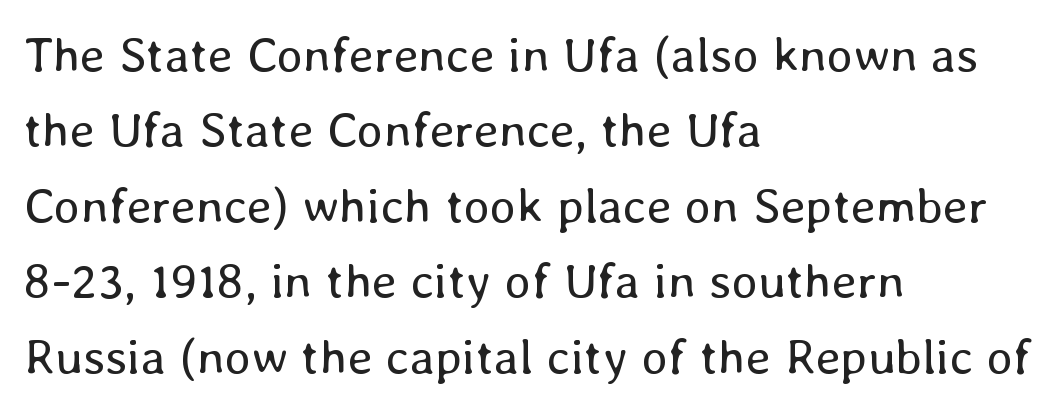
Q: Is the text bold? A: No.
Q: Is the text italic (slanted)? A: No, it is upright.
Q: Is the text underlined? A: No.
Q: How is the paragraph aligned? A: Left-aligned.
Q: Is the spacing between letters normal or unusually wide? A: Normal.
Q: Is the spacing between lines tight, normal or loose? A: Normal.
Q: Width (condensed, normal, or wide)? A: Normal.
Q: Stroke contrast? A: Low.
Q: x-height? A: Medium.
Q: Monospaced? A: No.
